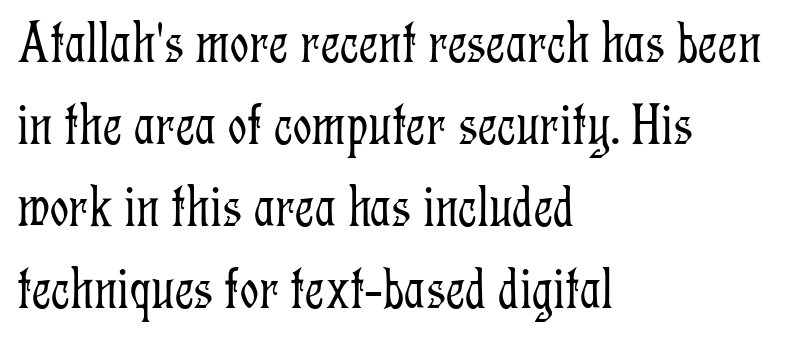
The image shows 59 px light, condensed serif type, upright; set left-aligned, normal line spacing (1.39x), normal letter spacing, not underlined; low stroke contrast and a medium x-height.
